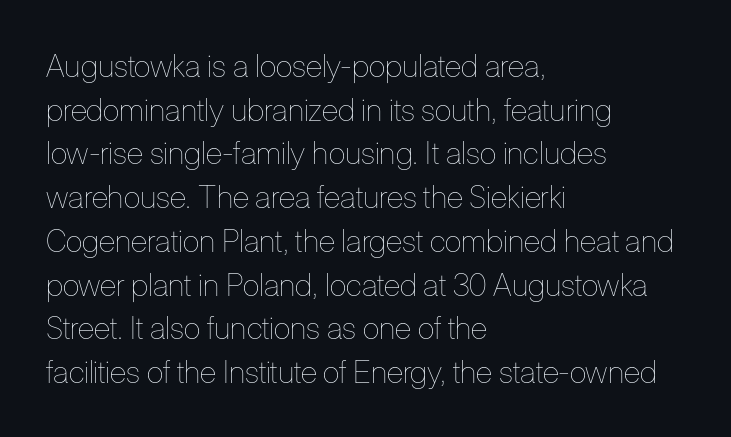
{"italic": "no", "bold": "no", "weight": "thin", "width": "condensed", "stroke_contrast": "low", "x_height": "medium", "monospaced": "no", "underline": "no", "align": "left", "line_spacing": "normal", "line_spacing_ratio": 1.41, "letter_spacing": "normal", "letter_spacing_em": 0.0, "glyph_px": 31}
